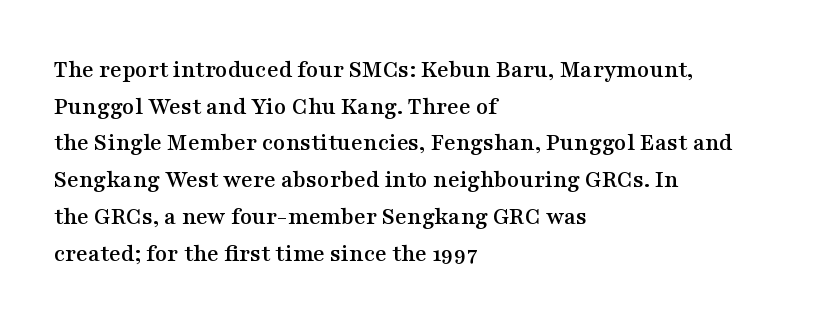
The image shows 25 px text type, upright; set left-aligned, normal line spacing (1.47x), normal letter spacing, not underlined.
